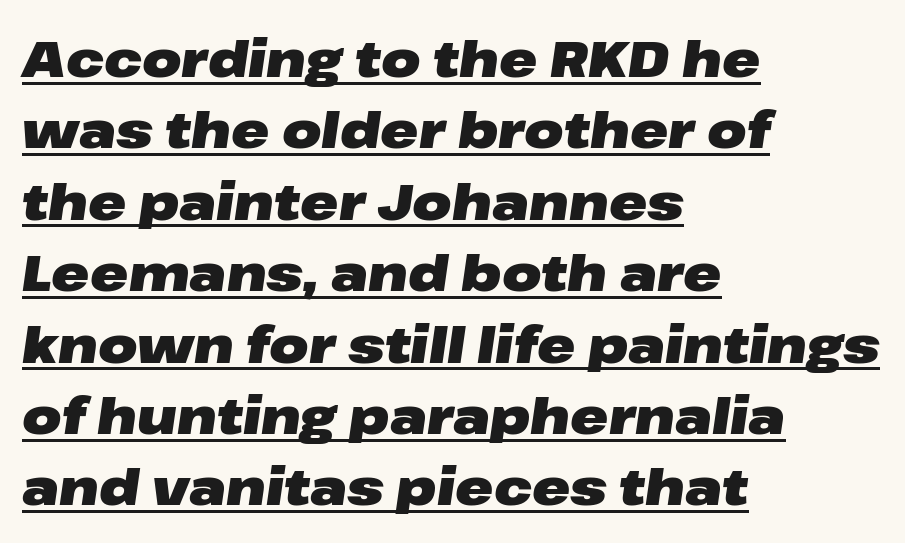
Notice how descenders clear the ascenders below comfortably — that's standard leading. Here the designer chose a conventional face with non-uniform glyph widths. The rendered words wear a rule along their underside. This sample is left-justified, so line endings fall wherever the words run out. Compared with an ordinary text face, these strokes are far heavier — a full bold. Posture: slanted.
